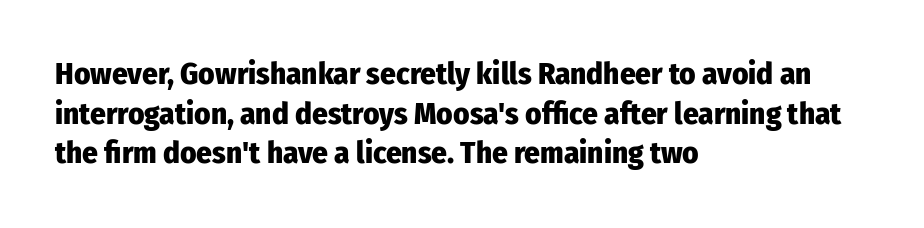
{"serif": "no", "italic": "no", "bold": "yes", "weight": "heavy", "width": "condensed", "stroke_contrast": "low", "x_height": "medium", "monospaced": "no", "underline": "no", "align": "left", "line_spacing": "normal", "line_spacing_ratio": 1.28, "letter_spacing": "normal", "letter_spacing_em": 0.0, "glyph_px": 31}
